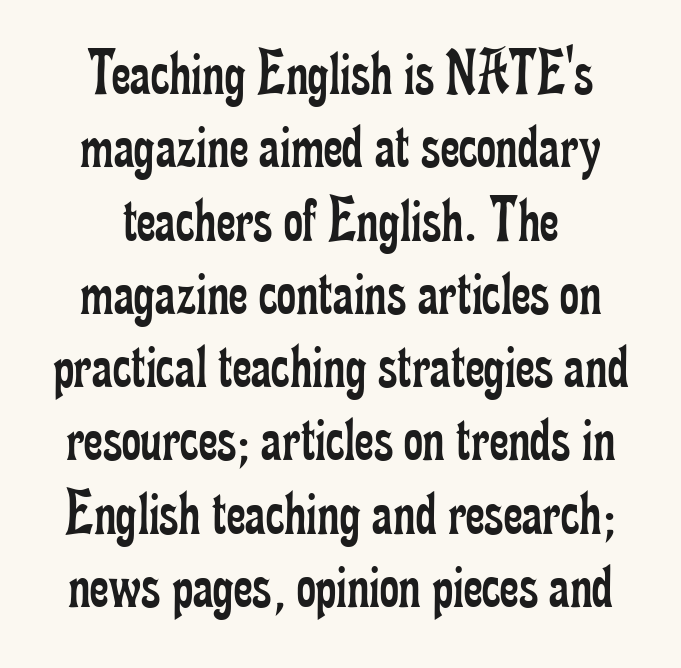
The glyphs are unaccompanied by any horizontal stroke below them. You could not count columns in this text — the font is proportionally spaced. Glyph-to-glyph distance matches everyday printed text. Vertical stems look standard width or narrower in stroke.
